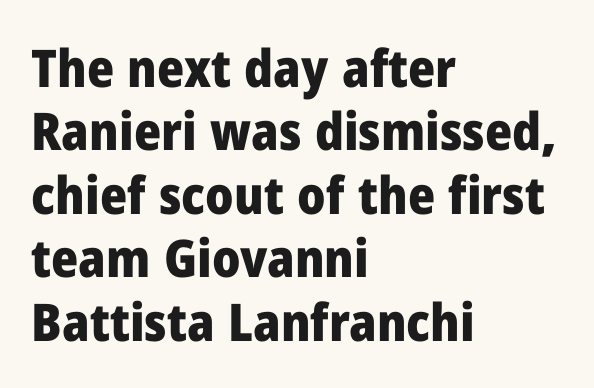
The image shows 52 px heavy sans-serif type, upright; set left-aligned, line spacing 1.22x, normal letter spacing, not underlined; low stroke contrast and a medium x-height.
